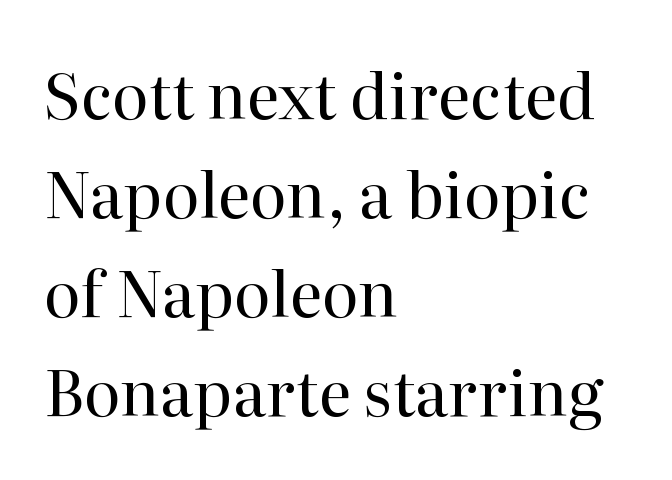
{"serif": "yes", "italic": "no", "bold": "no", "weight": "regular", "width": "normal", "stroke_contrast": "high", "x_height": "medium", "monospaced": "no", "underline": "no", "align": "left", "line_spacing": "normal", "line_spacing_ratio": 1.57, "letter_spacing": "normal", "letter_spacing_em": 0.0, "glyph_px": 63}
